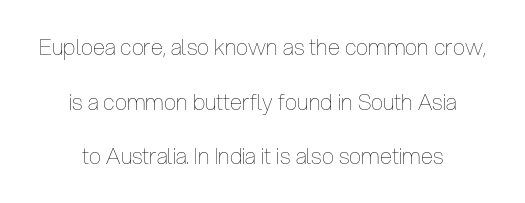
The image shows 22 px text type, upright; set centered, loose line spacing (2.48x), normal letter spacing, not underlined.
